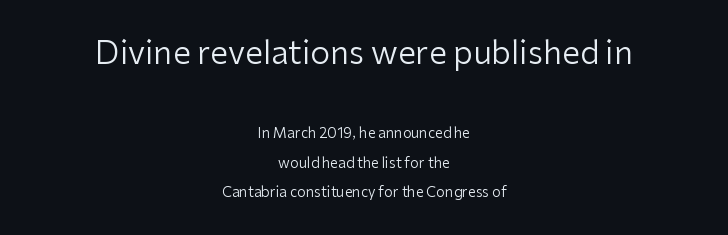
Q: Is the text bold? A: No.
Q: Is the text italic (slanted)? A: No, it is upright.
Q: Is the typeface a serif or a sans-serif typeface? A: Sans-serif.
Q: Is the text underlined? A: No.
Q: How is the paragraph aligned? A: Centered.
Q: Is the spacing between letters normal or unusually wide? A: Normal.
Q: Is the spacing between lines tight, normal or loose? A: Loose.
Q: Which block of text is set in a larger size, the first (top) or the second (bottom)? A: The first (top) one.
Q: Width (condensed, normal, or wide)? A: Normal.
Q: Stroke contrast? A: Low.
Q: x-height? A: Medium.
Q: Monospaced? A: No.
